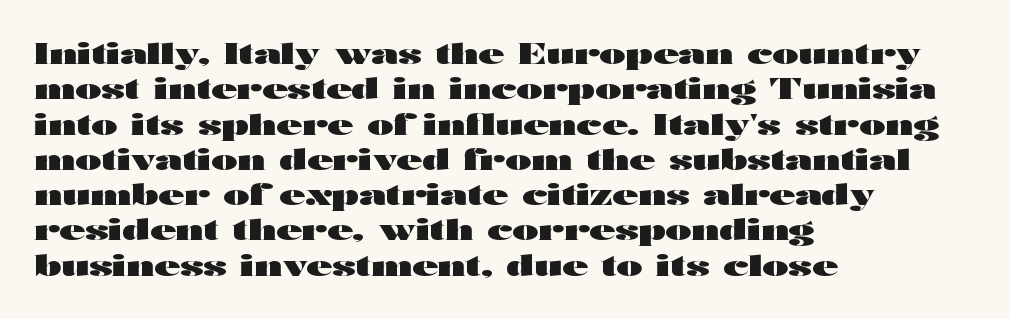
{"italic": "no", "bold": "yes", "weight": "heavy", "width": "wide", "stroke_contrast": "high", "x_height": "medium", "monospaced": "no", "underline": "no", "align": "left", "line_spacing": "normal", "line_spacing_ratio": 1.26, "letter_spacing": "normal", "letter_spacing_em": 0.0, "glyph_px": 28}
